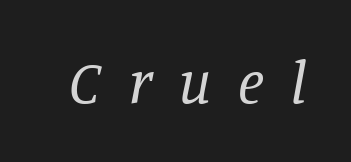
The image shows 60 px regular-weight serif type, italic (leaning right); set unusually wide letter spacing (+0.45 em), not underlined; low stroke contrast and a large x-height.
